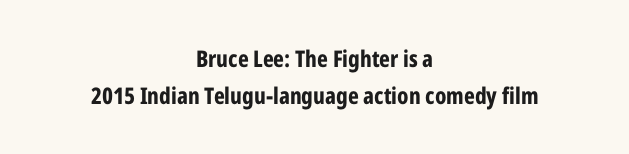
The image shows 23 px bold type, upright; set centered, normal line spacing (1.63x), normal letter spacing, not underlined.
